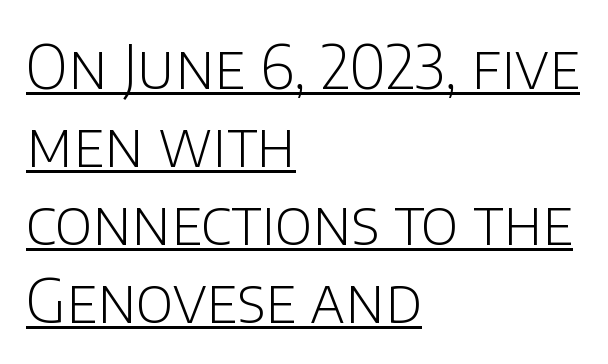
Q: Is the text bold? A: No.
Q: Is the text italic (slanted)? A: No, it is upright.
Q: Is the typeface a serif or a sans-serif typeface? A: Sans-serif.
Q: Is the text underlined? A: Yes.
Q: How is the paragraph aligned? A: Left-aligned.
Q: Is the spacing between letters normal or unusually wide? A: Normal.
Q: Is the spacing between lines tight, normal or loose? A: Normal.
Q: Width (condensed, normal, or wide)? A: Normal.
Q: Stroke contrast? A: Low.
Q: x-height? A: Large.
Q: Monospaced? A: No.
